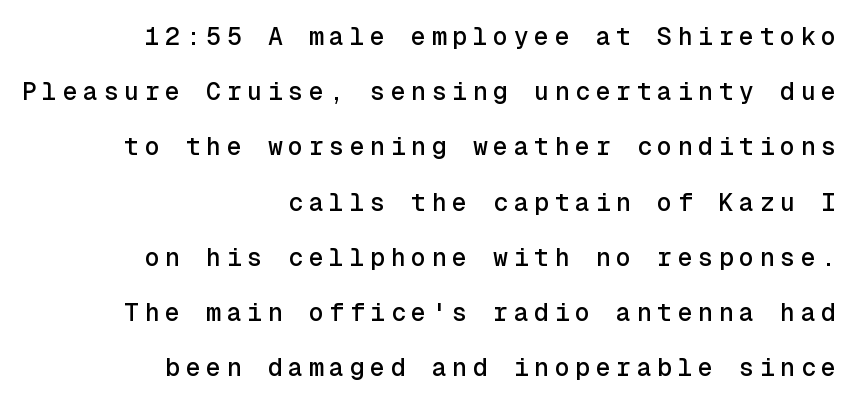
{"italic": "no", "underline": "no", "align": "right", "line_spacing": "loose", "line_spacing_ratio": 2.21, "letter_spacing": "wide", "letter_spacing_em": 0.22, "glyph_px": 25}
